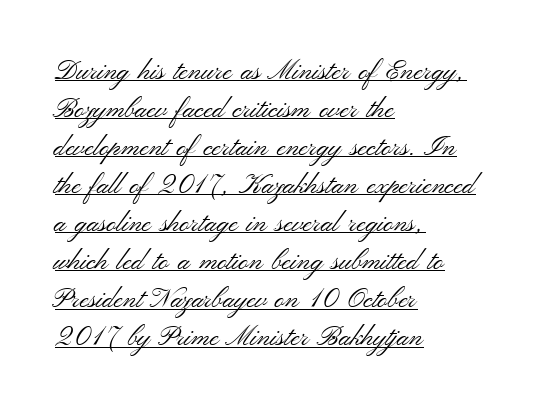
If you drew a ruler down the left edge, every line would touch it. A typesetter would call this zero additional tracking. The passage shown is not bold in any degree. Caption: lettering with a line underneath. Does the leading feel generous? No, just average.
